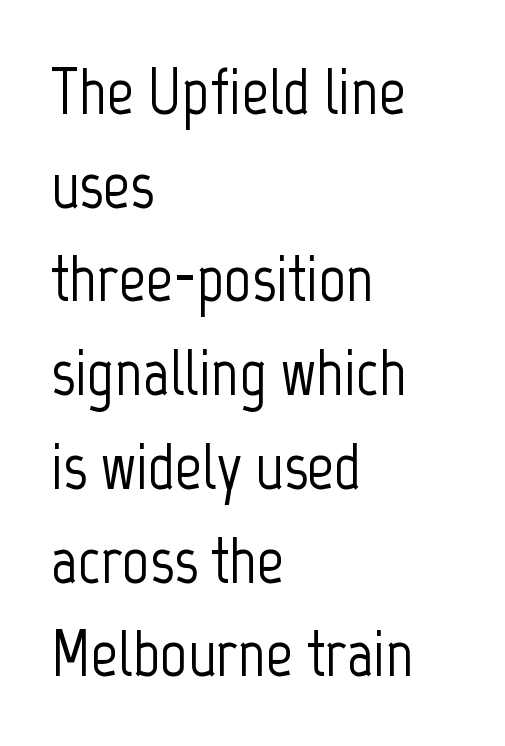
The image shows 66 px condensed sans-serif type, upright; set left-aligned, normal line spacing (1.42x), normal letter spacing, not underlined; low stroke contrast and a medium x-height.
